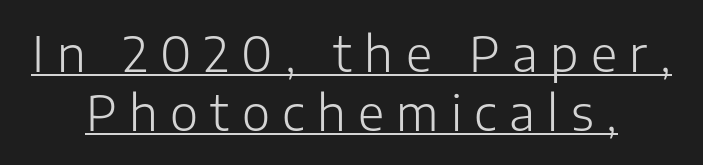
Q: Is the text bold? A: No.
Q: Is the text italic (slanted)? A: No, it is upright.
Q: Is the typeface a serif or a sans-serif typeface? A: Sans-serif.
Q: Is the text underlined? A: Yes.
Q: How is the paragraph aligned? A: Centered.
Q: Is the spacing between letters normal or unusually wide? A: Unusually wide.
Q: Width (condensed, normal, or wide)? A: Normal.
Q: Stroke contrast? A: Low.
Q: x-height? A: Medium.
Q: Monospaced? A: No.
